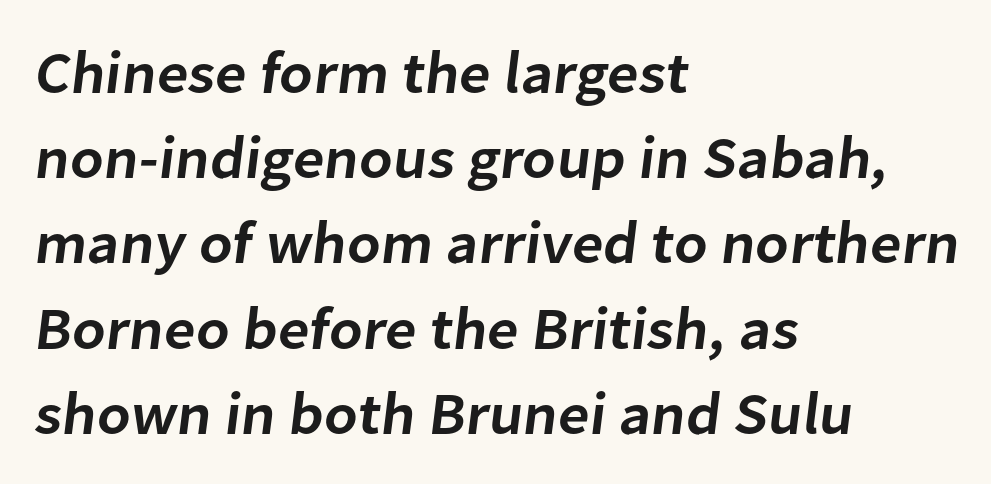
Q: Is the text bold? A: Semi-bold.
Q: Is the typeface a serif or a sans-serif typeface? A: Sans-serif.
Q: Is the text underlined? A: No.
Q: How is the paragraph aligned? A: Left-aligned.
Q: Is the spacing between letters normal or unusually wide? A: Normal.
Q: Is the spacing between lines tight, normal or loose? A: Normal.
Q: Width (condensed, normal, or wide)? A: Normal.
Q: Stroke contrast? A: Low.
Q: x-height? A: Medium.
Q: Monospaced? A: No.
